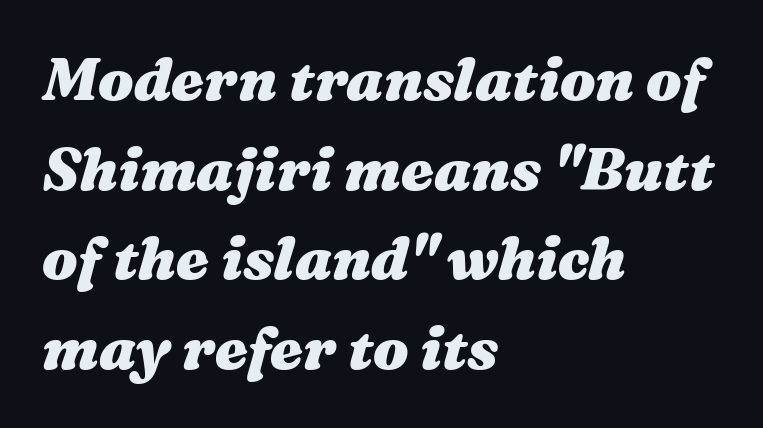
Horizontally, the lines are justified to the leading edge only. Honestly, the row spacing looks completely unremarkable. Honestly, the letter spacing is just normal — you wouldn't notice it. The lettering tilts uniformly, giving the passage an italic look.
